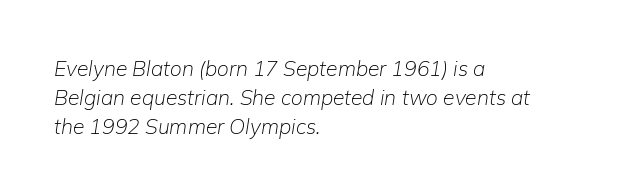
Compared with a typical body face, this is equally light or lighter still. Underline: absent. An italicized treatment has been applied to the whole sample. Tracking here is standard; glyphs follow each other at the usual distance.
